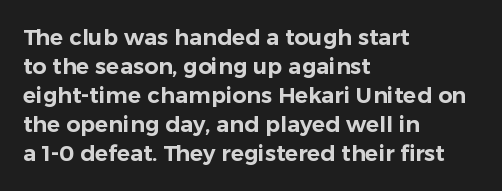
Q: Is the text italic (slanted)? A: No, it is upright.
Q: Is the text underlined? A: No.
Q: How is the paragraph aligned? A: Left-aligned.
Q: Is the spacing between letters normal or unusually wide? A: Normal.
Q: Is the spacing between lines tight, normal or loose? A: Normal.
